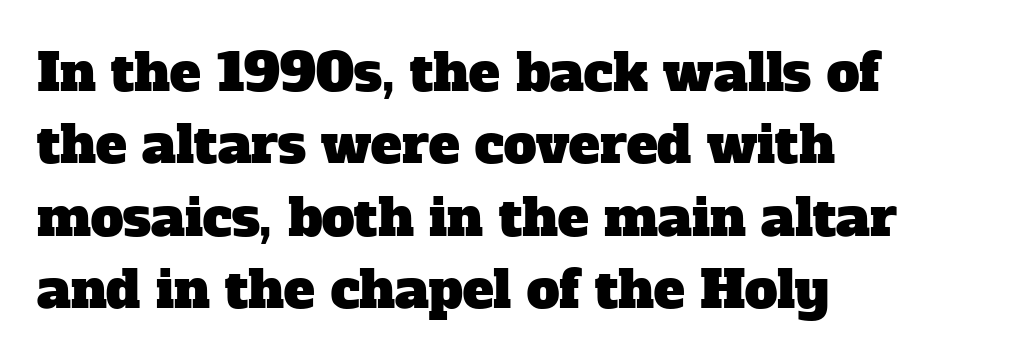
Q: Is the typeface a serif or a sans-serif typeface? A: Serif.
Q: Is the text underlined? A: No.
Q: How is the paragraph aligned? A: Left-aligned.
Q: Is the spacing between letters normal or unusually wide? A: Normal.
Q: Is the spacing between lines tight, normal or loose? A: Normal.
Q: Width (condensed, normal, or wide)? A: Normal.
Q: Stroke contrast? A: Low.
Q: x-height? A: Medium.
Q: Monospaced? A: No.
